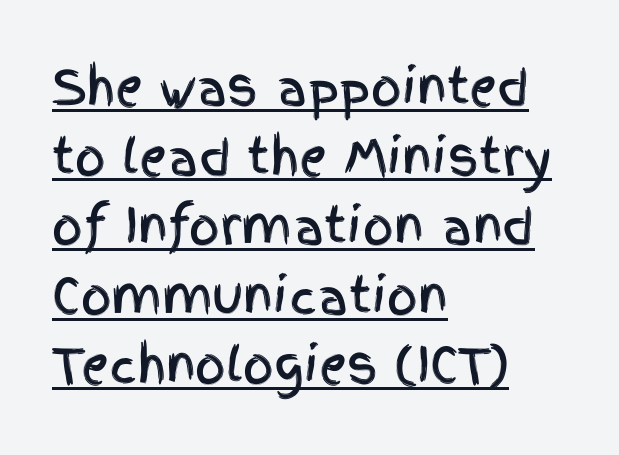
This sample has the flowing, uneven cadence of proportional lettering. Caption: standard tracking, unaltered. Looks like someone drew a line under every word here. This rendering employs a face without finishing strokes, i.e., a sans-serif.
